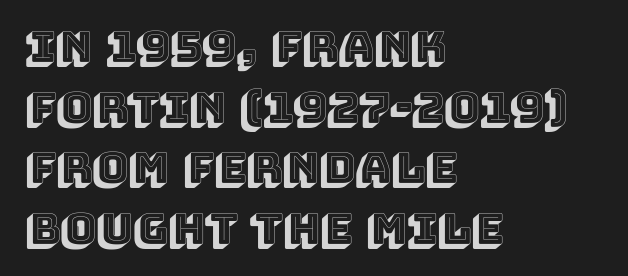
The image shows 43 px text type, upright; set left-aligned, normal line spacing (1.41x), normal letter spacing, not underlined; a large x-height.
